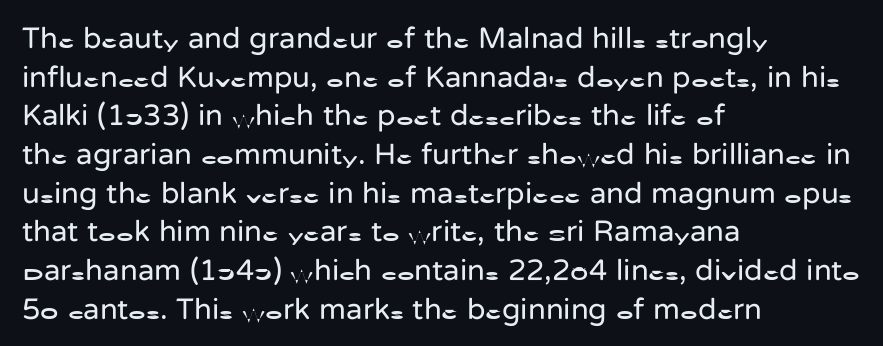
Classification — sans serif. The line texture is even and compact thanks to regular tracking. No italicization has been applied; the sample stays upright. Has an underline been added? It has not.
